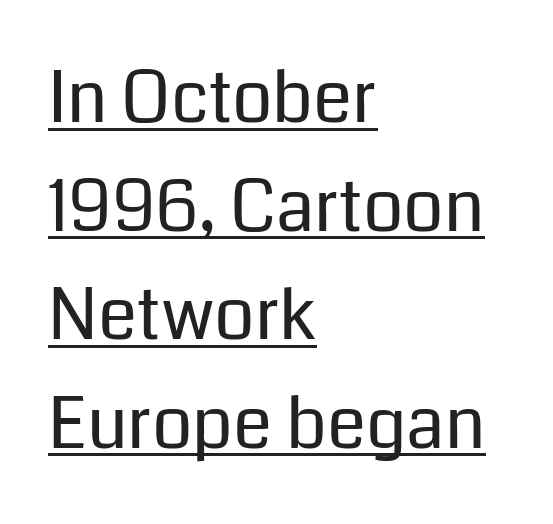
{"serif": "no", "italic": "no", "bold": "no", "weight": "regular", "width": "normal", "stroke_contrast": "low", "x_height": "medium", "monospaced": "no", "underline": "yes", "align": "left", "line_spacing": "normal", "line_spacing_ratio": 1.53, "letter_spacing": "normal", "letter_spacing_em": 0.0, "glyph_px": 71}
